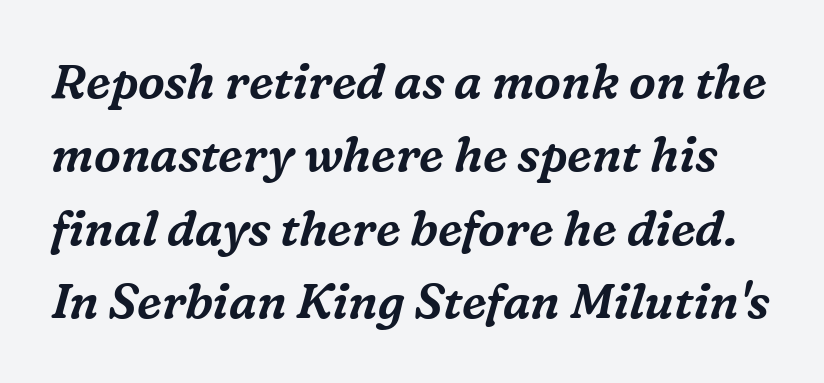
The letterforms sit shoulder to shoulder at normal distance. If you drew a line through each stem, it would be angled. Rows of type keep a routine distance in the vertical direction. The zone under the glyphs is completely vacant. Think of a printed novel: that variable character pitch is what you see here.
